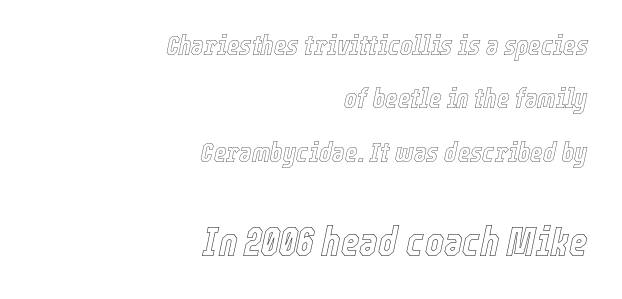
{"italic": "yes", "lean": "right", "slant_degrees": 12, "width": "condensed", "x_height": "medium", "monospaced": "no", "underline": "no", "align": "right", "line_spacing": "loose", "line_spacing_ratio": 1.98, "letter_spacing": "normal", "letter_spacing_em": 0.0, "larger_block": "second", "size_ratio": 1.48, "glyph_px": 40}
